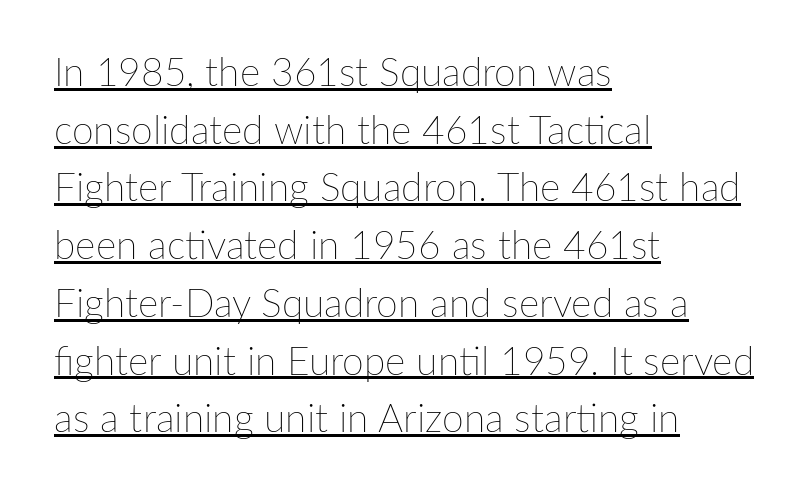
Weight: in the light-to-regular range. The rendering uses natural spacing where letterforms have individual widths. Vertical spacing — default. A baseline rule has been typeset under these characters. The setting favours the left margin, as ordinary paragraphs usually do.
